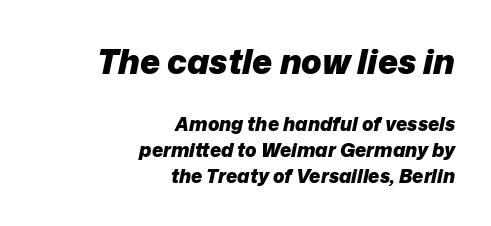
{"italic": "yes", "lean": "right", "slant_degrees": 12, "bold": "yes", "weight": "heavy", "width": "normal", "stroke_contrast": "low", "x_height": "medium", "monospaced": "no", "underline": "no", "align": "right", "line_spacing": "normal", "line_spacing_ratio": 1.37, "letter_spacing": "normal", "letter_spacing_em": 0.0, "larger_block": "first", "size_ratio": 1.79, "glyph_px": 34}
